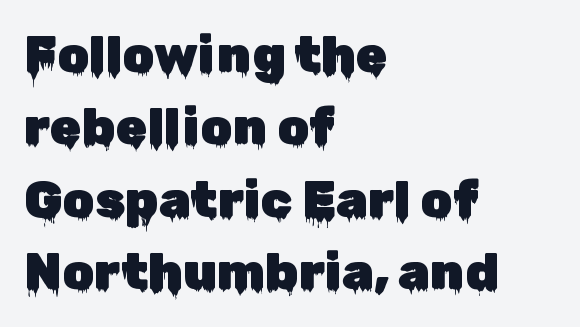
This is sans-serif lettering, the kind often seen on screens and signage. Do the characters align in a grid? No, the font is proportional. Students, observe: this is what conventionally led text looks like. Check under the words: just untouched page.
